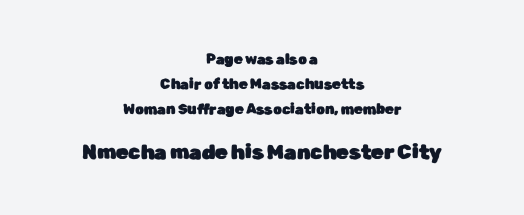
Q: Is the text italic (slanted)? A: No, it is upright.
Q: Is the text underlined? A: No.
Q: How is the paragraph aligned? A: Centered.
Q: Is the spacing between letters normal or unusually wide? A: Normal.
Q: Which block of text is set in a larger size, the first (top) or the second (bottom)? A: The second (bottom) one.
